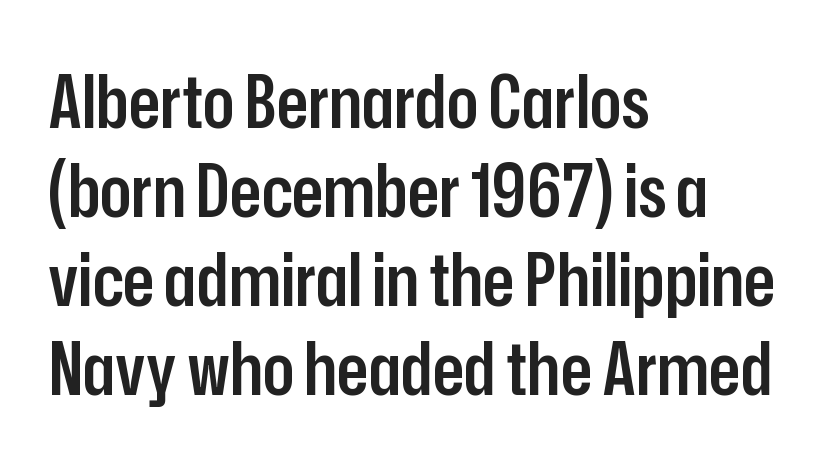
Spacing verdict: proportional, widths tailored to each character. No italicization has been applied; the sample stays upright. Teacher's note: observe the even left margin — that is flush-left alignment. The glyphs are unaccompanied by any horizontal stroke below them.
